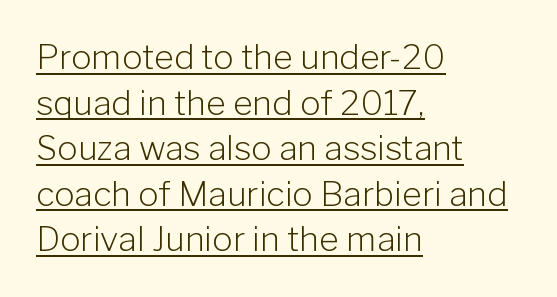
Q: Is the text bold? A: No.
Q: Is the text italic (slanted)? A: No, it is upright.
Q: Is the typeface a serif or a sans-serif typeface? A: Sans-serif.
Q: Is the text underlined? A: Yes.
Q: How is the paragraph aligned? A: Left-aligned.
Q: Is the spacing between letters normal or unusually wide? A: Normal.
Q: Is the spacing between lines tight, normal or loose? A: Normal.
Q: Width (condensed, normal, or wide)? A: Normal.
Q: Stroke contrast? A: Low.
Q: x-height? A: Medium.
Q: Monospaced? A: No.
